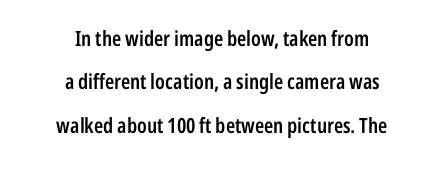
You could call the tracking neutral — neither tight nor loose. Compared with a flush-left layout, this one balances lines on the center instead. Descender tails drop into unmarked territory. This sample uses an upright cut, with every glyph sitting square on the baseline. Typographic density is moderately raised because the face is semibold. One glance says open: line gaps are wider than usual.
